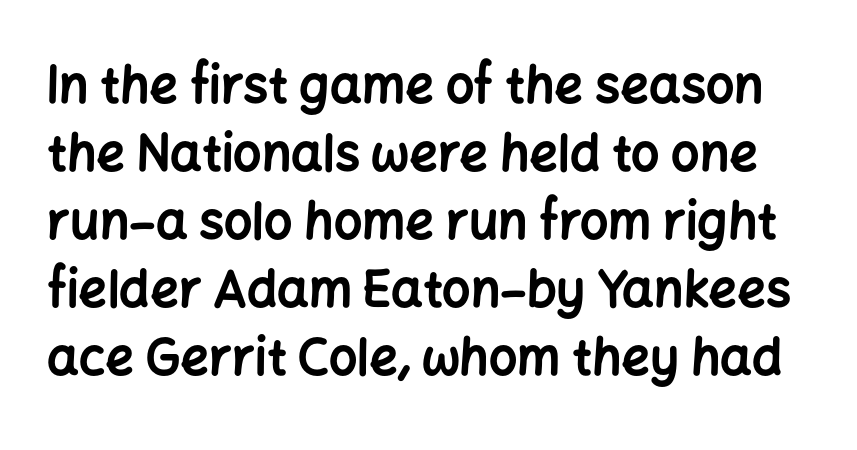
{"serif": "no", "italic": "no", "bold": "yes", "weight": "bold", "width": "normal", "stroke_contrast": "low", "x_height": "medium", "monospaced": "no", "underline": "no", "line_spacing": "normal", "line_spacing_ratio": 1.36, "letter_spacing": "normal", "letter_spacing_em": 0.0, "glyph_px": 50}
